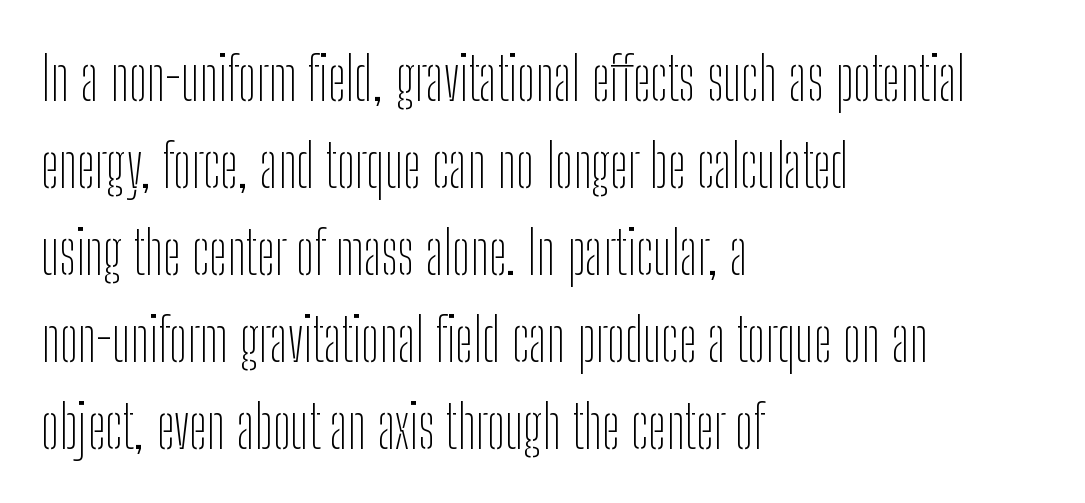
{"serif": "no", "italic": "no", "bold": "no", "weight": "thin", "width": "condensed", "stroke_contrast": "low", "x_height": "medium", "monospaced": "no", "underline": "no", "align": "left", "line_spacing": "normal", "line_spacing_ratio": 1.45, "letter_spacing": "normal", "letter_spacing_em": 0.0, "glyph_px": 60}
